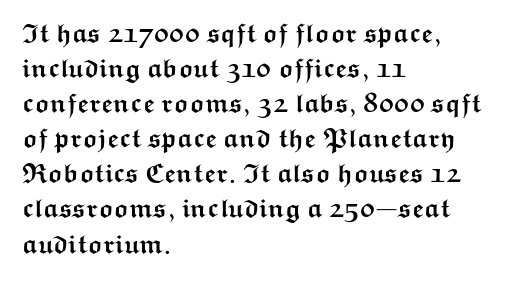
Q: Is the text bold? A: Yes.
Q: Is the text italic (slanted)? A: No, it is upright.
Q: Is the text underlined? A: No.
Q: How is the paragraph aligned? A: Left-aligned.
Q: Is the spacing between letters normal or unusually wide? A: Normal.
Q: Is the spacing between lines tight, normal or loose? A: Normal.
